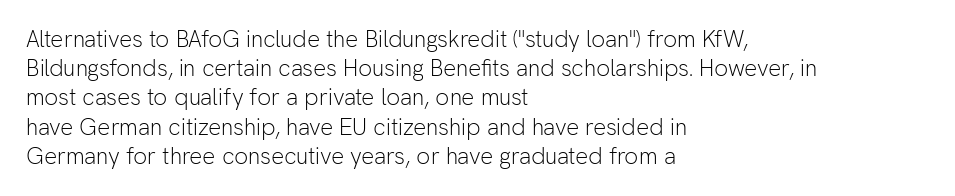
{"italic": "no", "bold": "no", "underline": "no", "align": "left", "line_spacing": "normal", "line_spacing_ratio": 1.27, "letter_spacing": "normal", "letter_spacing_em": 0.0, "glyph_px": 23}
